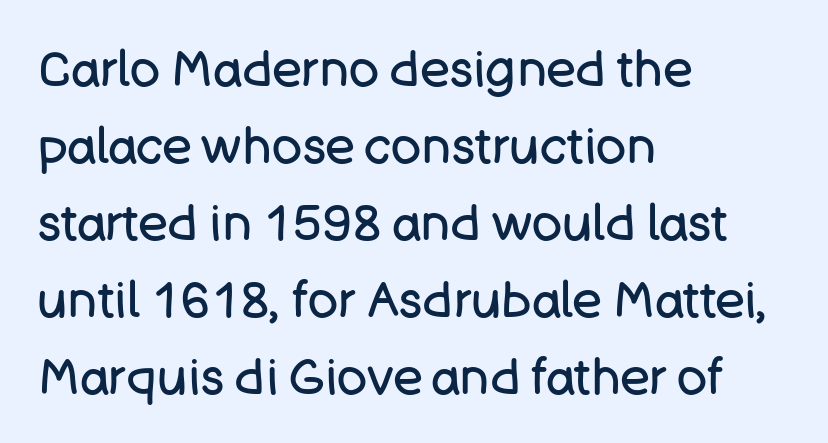
{"serif": "no", "italic": "no", "bold": "no", "weight": "regular", "width": "normal", "stroke_contrast": "low", "x_height": "large", "monospaced": "no", "underline": "no", "align": "left", "line_spacing": "normal", "line_spacing_ratio": 1.54, "letter_spacing": "normal", "letter_spacing_em": 0.0, "glyph_px": 50}
